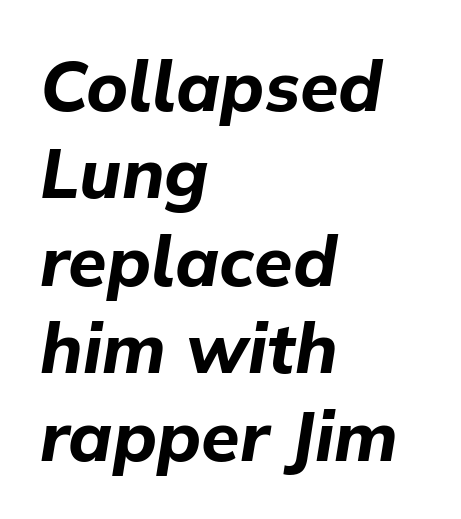
{"italic": "yes", "lean": "right", "slant_degrees": 9, "bold": "yes", "weight": "bold", "width": "normal", "stroke_contrast": "low", "x_height": "medium", "monospaced": "no", "underline": "no", "align": "left", "line_spacing": "normal", "line_spacing_ratio": 1.25, "letter_spacing": "normal", "letter_spacing_em": 0.0, "glyph_px": 70}
